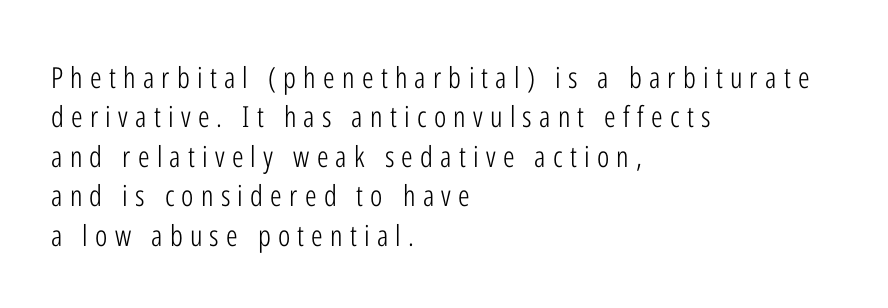
The image shows 29 px light, condensed sans-serif type, upright; set left-aligned, normal line spacing (1.36x), unusually wide letter spacing (+0.25 em), not underlined; low stroke contrast and a medium x-height.
